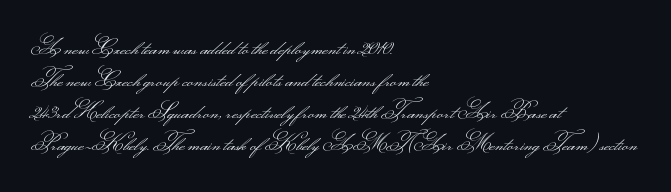
Q: Is the text bold? A: No.
Q: Is the text italic (slanted)? A: Yes.
Q: Is the text underlined? A: No.
Q: How is the paragraph aligned? A: Left-aligned.
Q: Is the spacing between letters normal or unusually wide? A: Normal.
Q: Is the spacing between lines tight, normal or loose? A: Normal.
